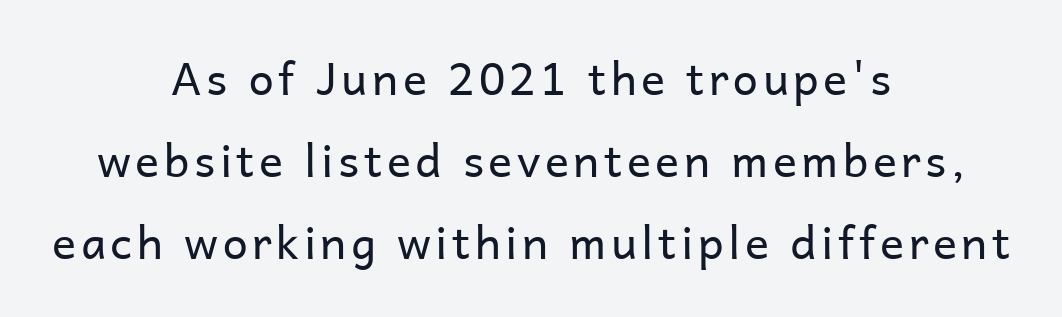
Q: Is the text bold? A: No.
Q: Is the text italic (slanted)? A: No, it is upright.
Q: Is the typeface a serif or a sans-serif typeface? A: Sans-serif.
Q: Is the text underlined? A: No.
Q: How is the paragraph aligned? A: Centered.
Q: Width (condensed, normal, or wide)? A: Normal.
Q: Stroke contrast? A: Low.
Q: x-height? A: Medium.
Q: Monospaced? A: No.
